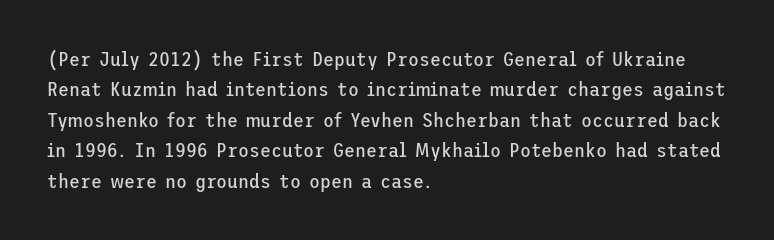
{"italic": "no", "bold": "no", "underline": "no", "align": "left", "line_spacing": "normal", "line_spacing_ratio": 1.52, "letter_spacing": "normal", "letter_spacing_em": 0.0, "glyph_px": 20}
